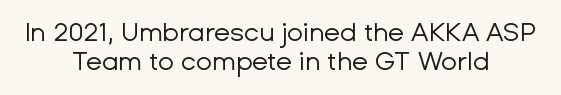
Q: Is the text bold? A: No.
Q: Is the text italic (slanted)? A: No, it is upright.
Q: Is the text underlined? A: No.
Q: How is the paragraph aligned? A: Centered.
Q: Is the spacing between letters normal or unusually wide? A: Normal.
Q: Is the spacing between lines tight, normal or loose? A: Tight.
